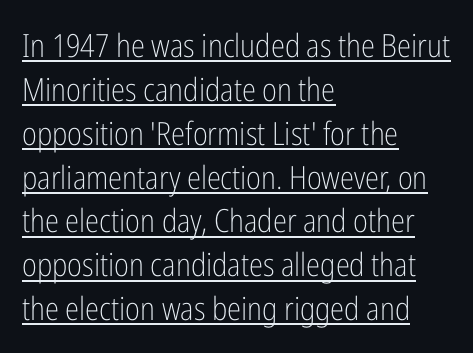
Where is the straight margin? On the left. The rendering uses natural spacing where letterforms have individual widths. The gaps between neighbouring characters are ordinary and unremarkable. Ink coverage per letter is moderate at most. Notice how a bar underscores the lettering throughout. You can tell from the bare stems that sans-serif type was used.
